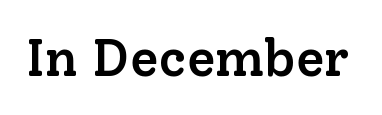
{"serif": "yes", "italic": "no", "bold": "semi", "weight": "semibold", "width": "normal", "stroke_contrast": "low", "x_height": "medium", "monospaced": "no", "underline": "no", "letter_spacing": "normal", "letter_spacing_em": 0.0, "glyph_px": 52}
